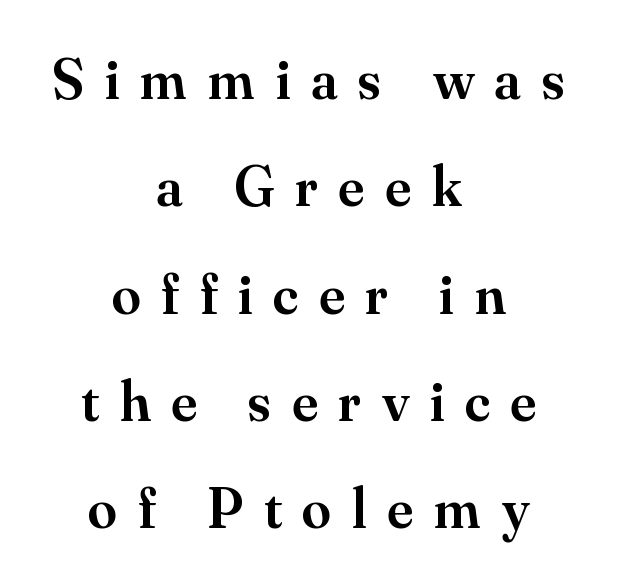
The gap between lines stays unmarked. Students, this is semibold: more ink than regular, less than bold. The tracking jumps out immediately: characters are airy and widely separated. Vertical strokes here are truly vertical. This sample has the flowing, uneven cadence of proportional lettering.
